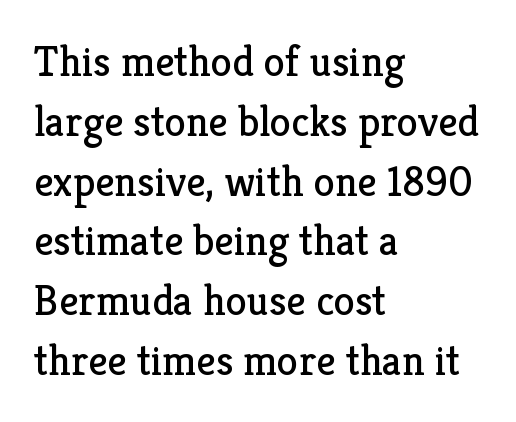
The image shows 43 px regular-weight serif type, upright; set left-aligned, normal line spacing (1.39x), normal letter spacing, not underlined; low stroke contrast and a medium x-height.
